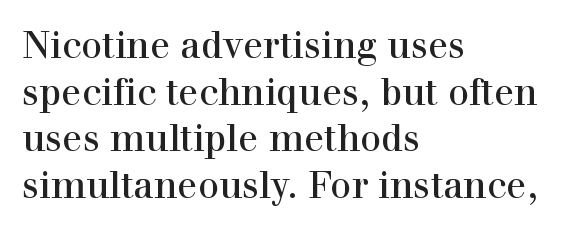
Q: Is the text italic (slanted)? A: No, it is upright.
Q: Is the typeface a serif or a sans-serif typeface? A: Serif.
Q: Is the text underlined? A: No.
Q: How is the paragraph aligned? A: Left-aligned.
Q: Is the spacing between letters normal or unusually wide? A: Normal.
Q: Is the spacing between lines tight, normal or loose? A: Normal.
Q: Width (condensed, normal, or wide)? A: Normal.
Q: x-height? A: Medium.
Q: Monospaced? A: No.
